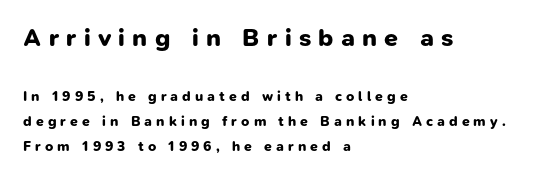
The image shows 25 px bold type; set left-aligned, line spacing 1.8x, unusually wide letter spacing (+0.29 em), not underlined; the first (top) block is 1.79x larger.
